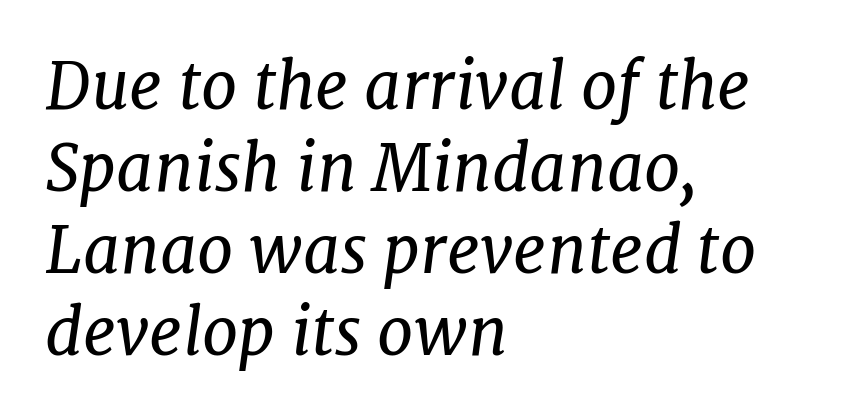
The image shows 65 px regular-weight serif type, italic (leaning right); set left-aligned, normal line spacing (1.26x), normal letter spacing, not underlined; low stroke contrast and a medium x-height.
